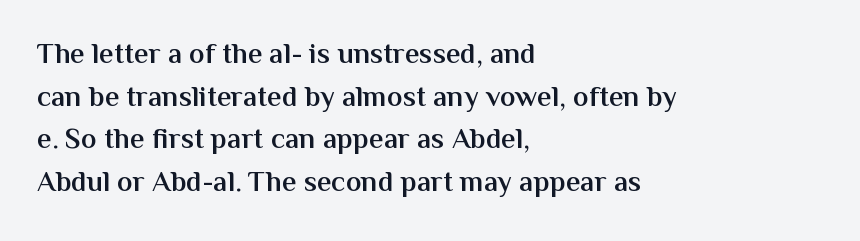
{"serif": "no", "italic": "no", "bold": "semi", "weight": "semibold", "width": "normal", "stroke_contrast": "medium", "x_height": "medium", "monospaced": "no", "underline": "no", "align": "left", "line_spacing": "normal", "line_spacing_ratio": 1.47, "letter_spacing": "normal", "letter_spacing_em": 0.0, "glyph_px": 29}
